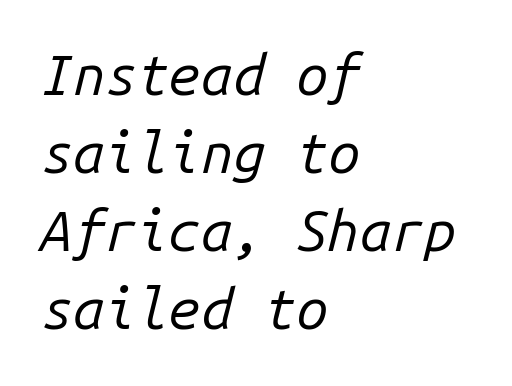
Q: Is the text bold? A: No.
Q: Is the text italic (slanted)? A: Yes, it leans right by about 14 degrees.
Q: Is the text underlined? A: No.
Q: How is the paragraph aligned? A: Left-aligned.
Q: Is the spacing between letters normal or unusually wide? A: Normal.
Q: Is the spacing between lines tight, normal or loose? A: Normal.
Q: Width (condensed, normal, or wide)? A: Normal.
Q: Stroke contrast? A: Low.
Q: x-height? A: Medium.
Q: Monospaced? A: Yes.
